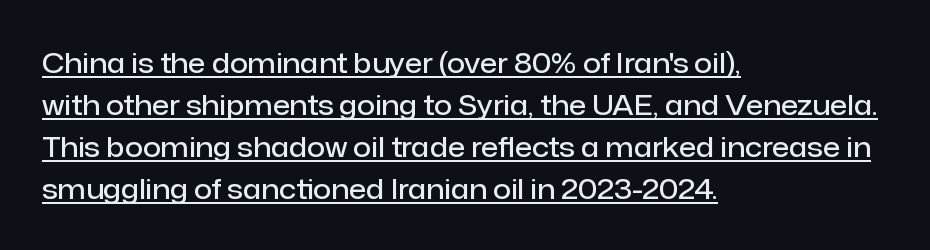
Q: Is the text bold? A: Semi-bold.
Q: Is the text italic (slanted)? A: No, it is upright.
Q: Is the typeface a serif or a sans-serif typeface? A: Sans-serif.
Q: Is the text underlined? A: Yes.
Q: How is the paragraph aligned? A: Left-aligned.
Q: Is the spacing between letters normal or unusually wide? A: Normal.
Q: Is the spacing between lines tight, normal or loose? A: Normal.
Q: Width (condensed, normal, or wide)? A: Normal.
Q: Stroke contrast? A: Low.
Q: x-height? A: Medium.
Q: Monospaced? A: No.
